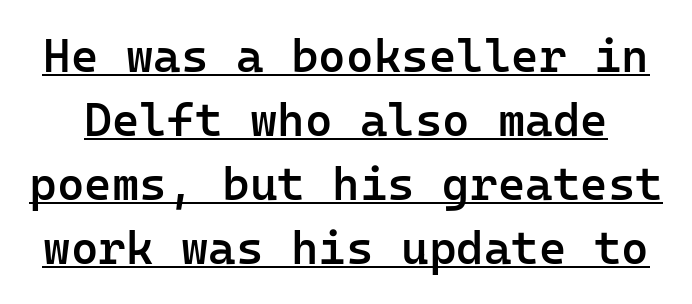
These words are printed semibold, heavier than regular yet not bold. Letterform terminals end flat and unadorned throughout the passage. Fixed-width glyphs throughout — classic coding-font behaviour. The letters stand straight up with perfectly vertical stems.
